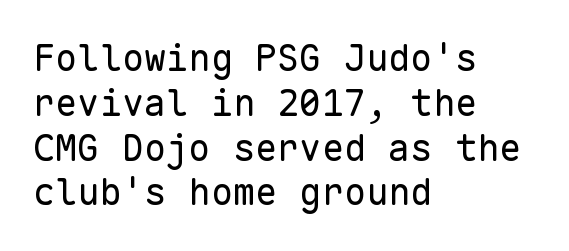
Unlike italic type, these characters show no tilt at all. Unmarked baselines from the first word to the last. Monospaced: the letters line up in strict vertical columns. Horizontal alignment here is leftward, the default for most running prose. Typographically, this falls in the sans-serif category.
